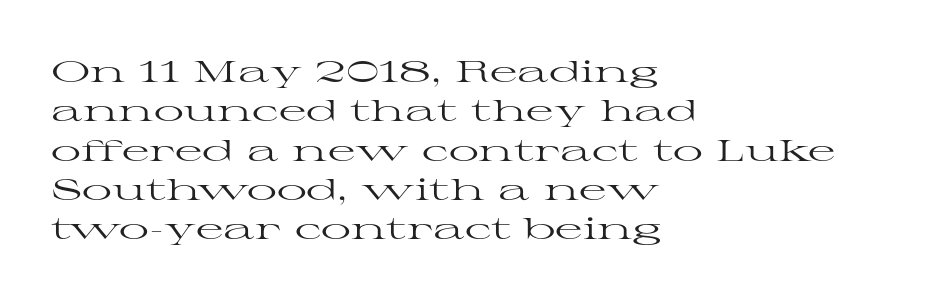
Q: Is the text bold? A: No.
Q: Is the text italic (slanted)? A: No, it is upright.
Q: Is the typeface a serif or a sans-serif typeface? A: Serif.
Q: Is the text underlined? A: No.
Q: How is the paragraph aligned? A: Left-aligned.
Q: Is the spacing between letters normal or unusually wide? A: Normal.
Q: Is the spacing between lines tight, normal or loose? A: Normal.
Q: Width (condensed, normal, or wide)? A: Wide.
Q: Stroke contrast? A: High.
Q: x-height? A: Medium.
Q: Monospaced? A: No.
